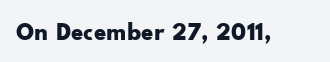
Underlining? Definitely not there. Strong, thick strokes mark this as bold type. This sample uses an upright cut, with every glyph sitting square on the baseline. A typesetter would call this zero additional tracking.
